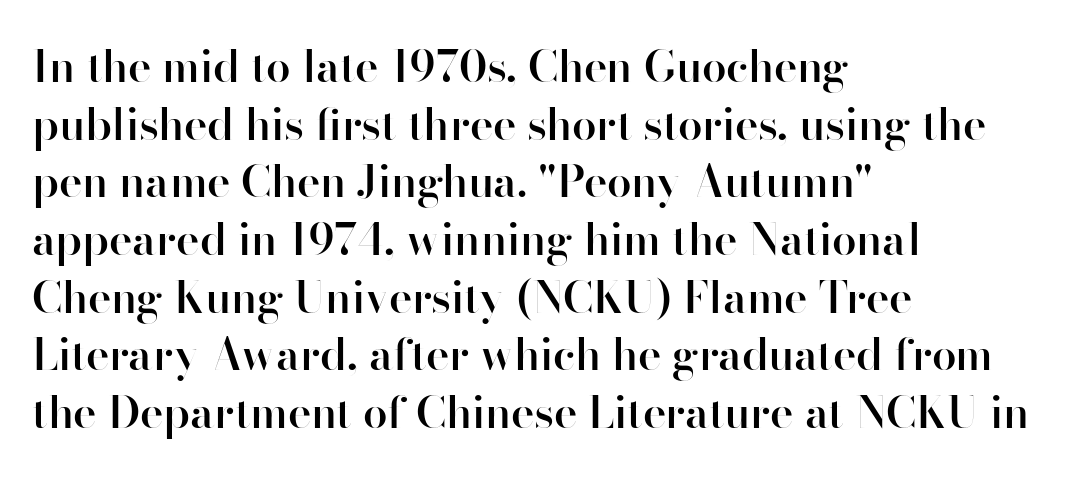
Q: Is the text bold? A: Semi-bold.
Q: Is the text italic (slanted)? A: No, it is upright.
Q: Is the typeface a serif or a sans-serif typeface? A: Sans-serif.
Q: Is the text underlined? A: No.
Q: How is the paragraph aligned? A: Left-aligned.
Q: Is the spacing between letters normal or unusually wide? A: Normal.
Q: Is the spacing between lines tight, normal or loose? A: Normal.
Q: Width (condensed, normal, or wide)? A: Normal.
Q: Stroke contrast? A: High.
Q: x-height? A: Small.
Q: Monospaced? A: No.
